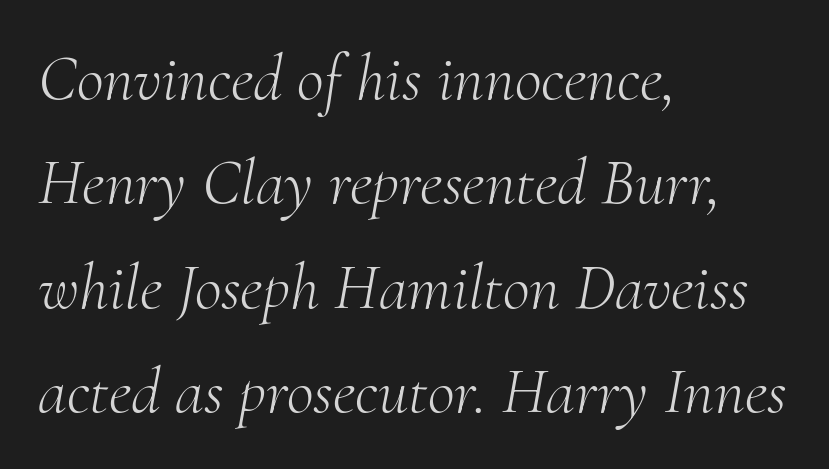
Q: Is the text bold? A: No.
Q: Is the text italic (slanted)? A: Yes, it leans right by about 10 degrees.
Q: Is the typeface a serif or a sans-serif typeface? A: Serif.
Q: Is the text underlined? A: No.
Q: How is the paragraph aligned? A: Left-aligned.
Q: Is the spacing between letters normal or unusually wide? A: Normal.
Q: Is the spacing between lines tight, normal or loose? A: Normal.
Q: Width (condensed, normal, or wide)? A: Normal.
Q: Stroke contrast? A: Medium.
Q: x-height? A: Small.
Q: Monospaced? A: No.
